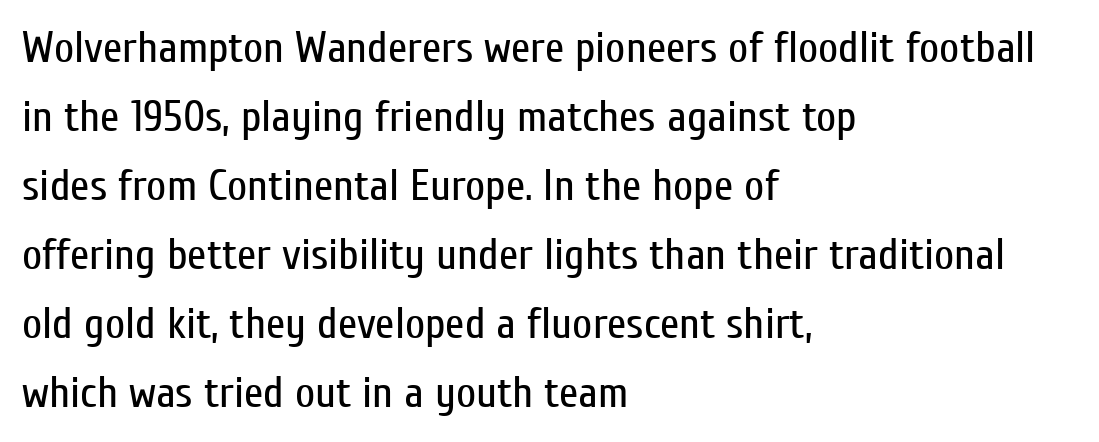
Q: Is the text bold? A: No.
Q: Is the text italic (slanted)? A: No, it is upright.
Q: Is the typeface a serif or a sans-serif typeface? A: Sans-serif.
Q: Is the text underlined? A: No.
Q: How is the paragraph aligned? A: Left-aligned.
Q: Is the spacing between letters normal or unusually wide? A: Normal.
Q: Is the spacing between lines tight, normal or loose? A: Normal.
Q: Width (condensed, normal, or wide)? A: Condensed.
Q: Stroke contrast? A: Low.
Q: x-height? A: Medium.
Q: Monospaced? A: No.
